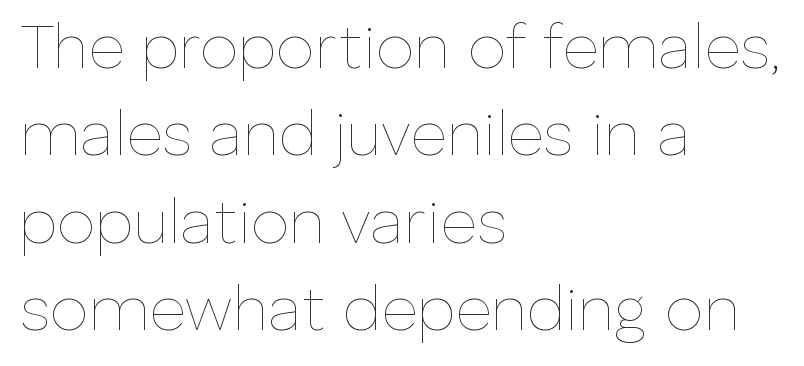
These lines are rendered in a variable-pitch font. You could call the tracking neutral — neither tight nor loose. The zone under the glyphs is completely vacant. Every stem runs plumb, perpendicular to the baseline. Normally led — the rows are evenly, conventionally spaced.
